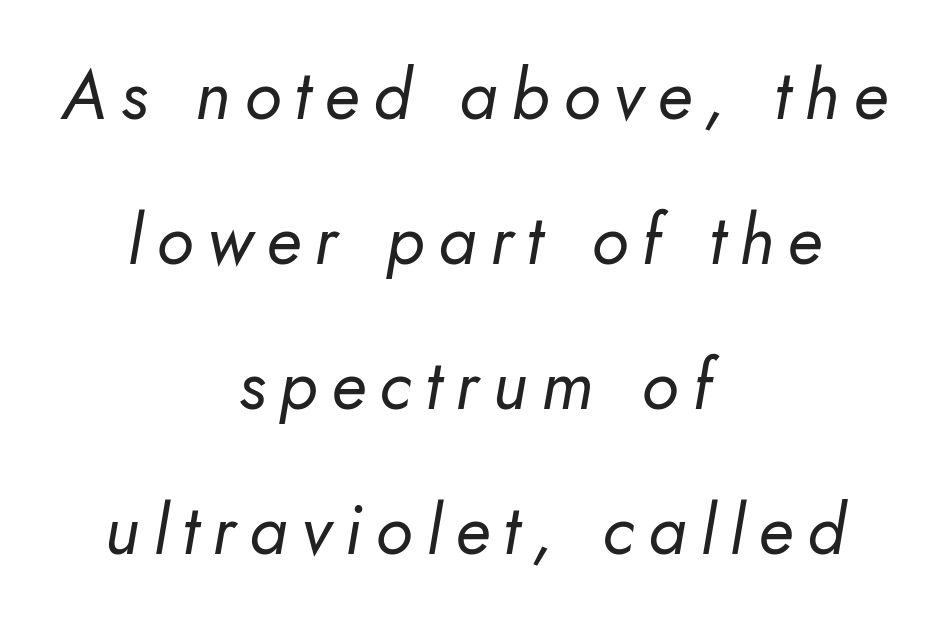
The image shows 69 px regular-weight type, italic (leaning right); set centered, loose line spacing (2.1x), unusually wide letter spacing (+0.2 em), not underlined; low stroke contrast and a small x-height.
